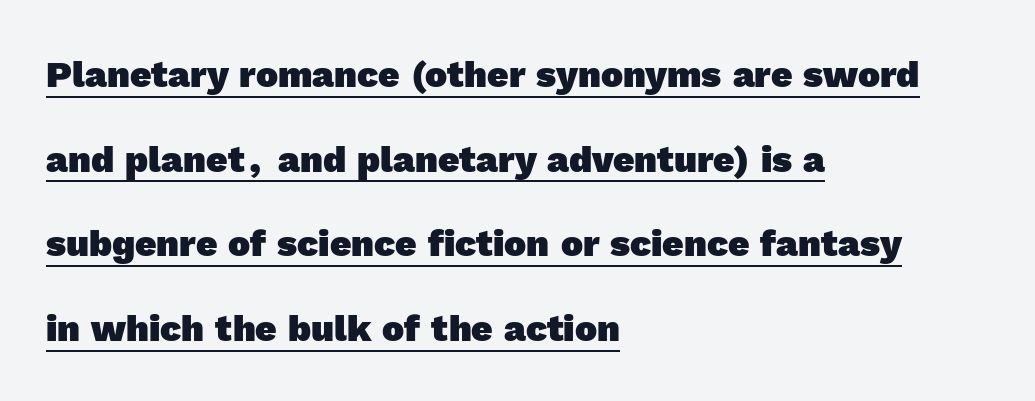
Emphasis by weight is at full strength: bold. The passage is arranged the way most books set body copy — flush left. Think of a printed novel: that variable character pitch is what you see here. A rule runs beneath these lines of type. Letter spacing: default.
